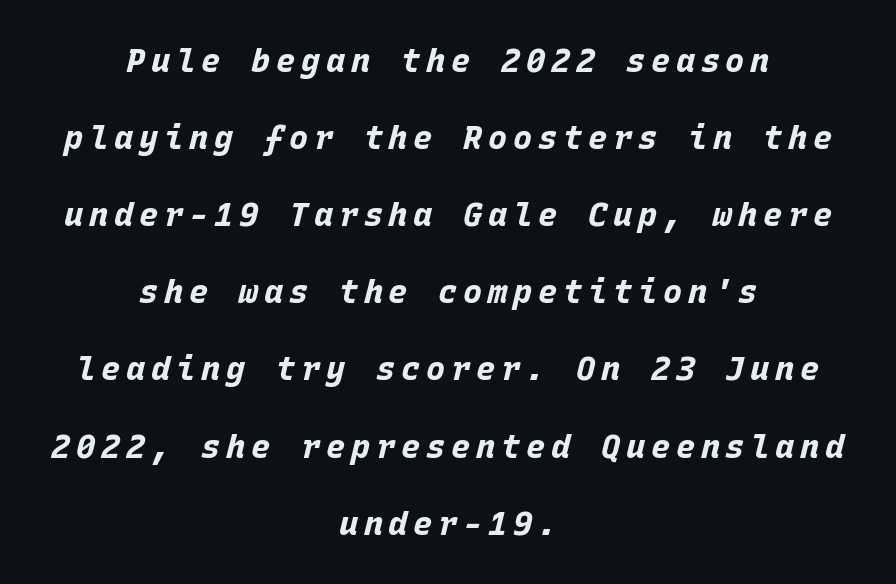
The image shows 32 px bold type, italic (leaning right), monospaced; set centered, loose line spacing (2.41x), not underlined; low stroke contrast and a large x-height.
